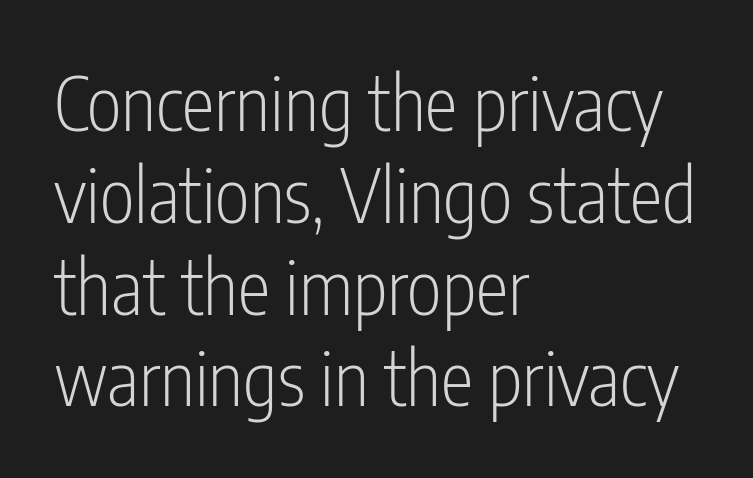
The image shows 74 px light, condensed sans-serif type, upright; set left-aligned, line spacing 1.24x, normal letter spacing, not underlined; low stroke contrast and a medium x-height.
